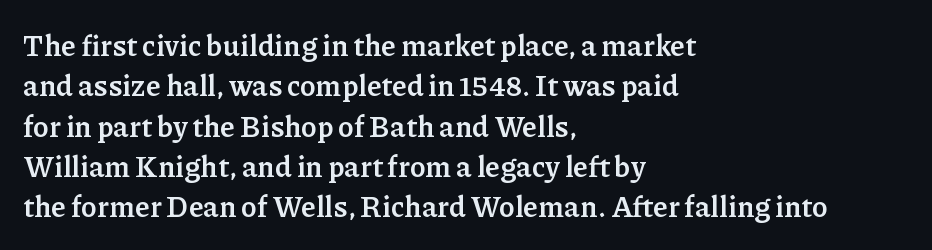
The image shows 29 px semibold serif type, upright; set left-aligned, normal line spacing (1.39x), normal letter spacing, not underlined; low stroke contrast and a medium x-height.
